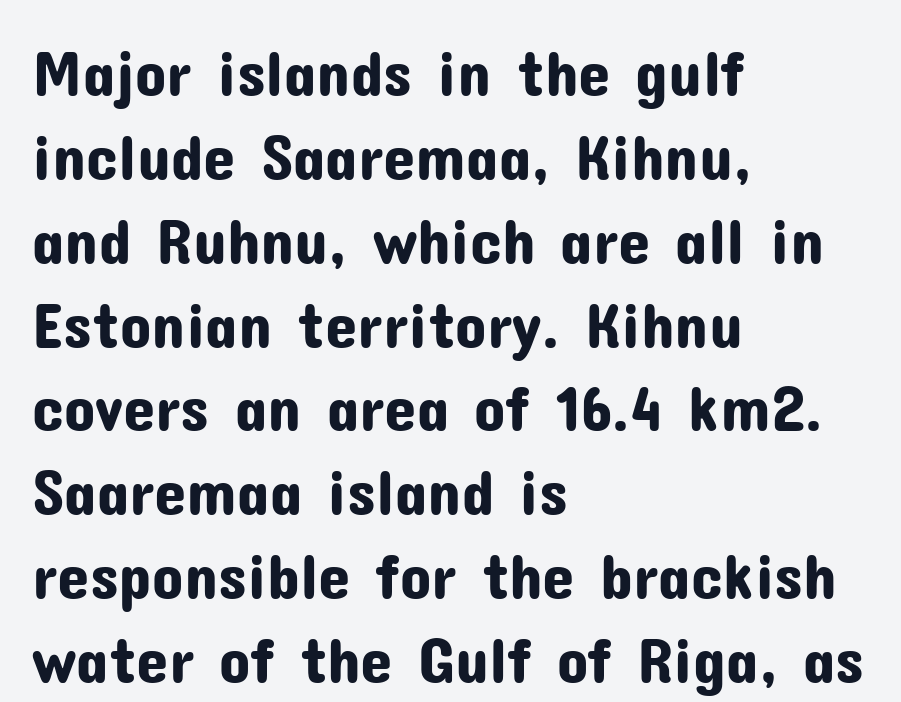
The image shows 65 px sans-serif type, upright; set left-aligned, normal line spacing (1.29x), normal letter spacing, not underlined; low stroke contrast and a medium x-height.
